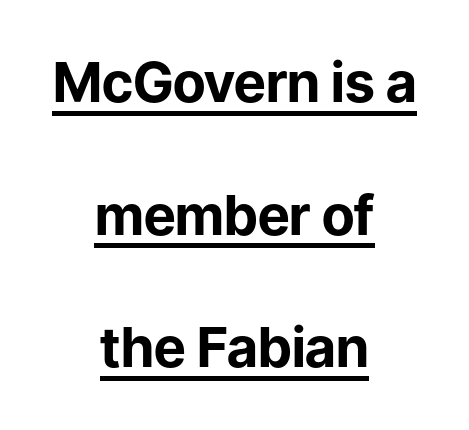
{"serif": "no", "italic": "no", "bold": "yes", "weight": "bold", "width": "normal", "stroke_contrast": "low", "x_height": "medium", "monospaced": "no", "underline": "yes", "align": "center", "line_spacing": "loose", "line_spacing_ratio": 2.41, "letter_spacing": "normal", "letter_spacing_em": 0.0, "glyph_px": 55}
